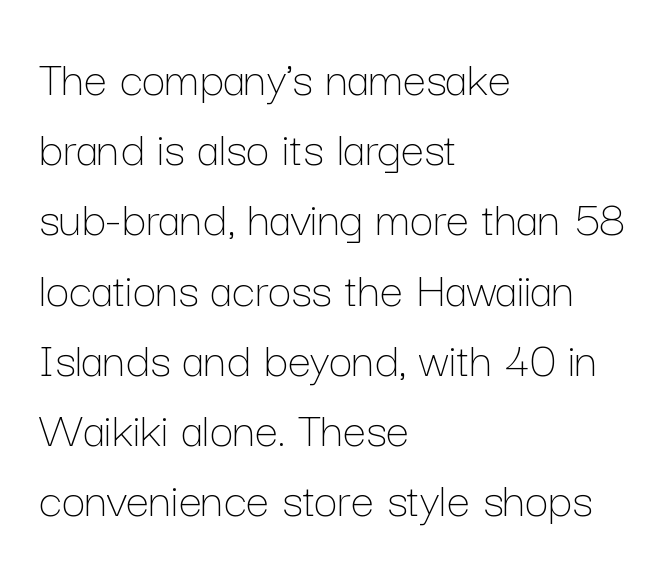
The letters look calm and open, with moderate or lighter stems. The rendering uses a moderate line-height, typical for paragraphs. Note the varied advance widths — an 'i' is clearly narrower than an 'm'. The gaps between neighbouring characters are ordinary and unremarkable. Check under the words: just untouched page.
